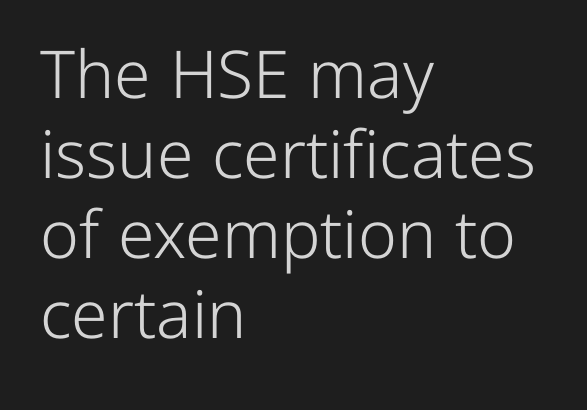
Q: Is the text bold? A: No.
Q: Is the text italic (slanted)? A: No, it is upright.
Q: Is the typeface a serif or a sans-serif typeface? A: Sans-serif.
Q: Is the text underlined? A: No.
Q: How is the paragraph aligned? A: Left-aligned.
Q: Is the spacing between letters normal or unusually wide? A: Normal.
Q: Width (condensed, normal, or wide)? A: Normal.
Q: Stroke contrast? A: Low.
Q: x-height? A: Medium.
Q: Monospaced? A: No.
